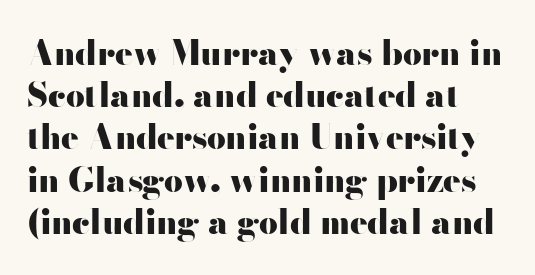
Q: Is the text bold? A: Yes.
Q: Is the text italic (slanted)? A: No, it is upright.
Q: Is the typeface a serif or a sans-serif typeface? A: Sans-serif.
Q: Is the text underlined? A: No.
Q: How is the paragraph aligned? A: Left-aligned.
Q: Is the spacing between letters normal or unusually wide? A: Normal.
Q: Is the spacing between lines tight, normal or loose? A: Normal.
Q: Width (condensed, normal, or wide)? A: Wide.
Q: Stroke contrast? A: High.
Q: x-height? A: Small.
Q: Monospaced? A: No.
